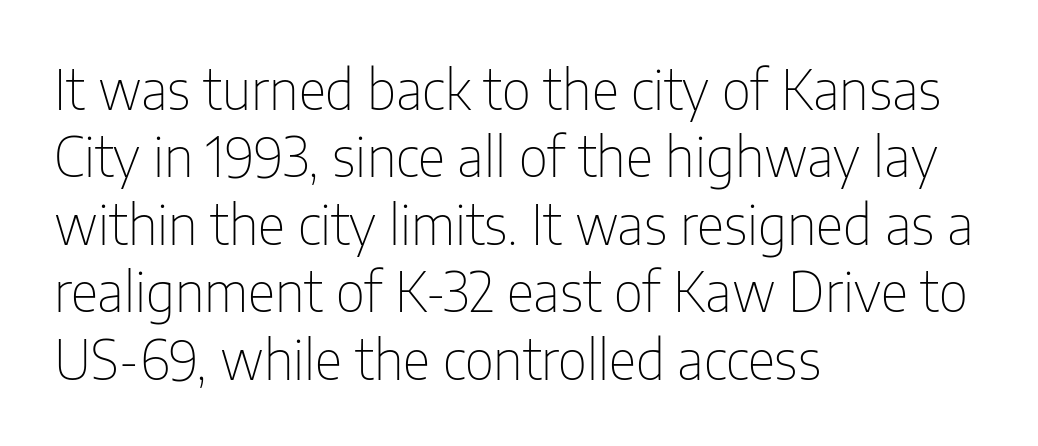
{"serif": "no", "italic": "no", "bold": "no", "weight": "thin", "width": "condensed", "stroke_contrast": "low", "x_height": "medium", "monospaced": "no", "underline": "no", "align": "left", "line_spacing": "normal", "line_spacing_ratio": 1.25, "letter_spacing": "normal", "letter_spacing_em": 0.0, "glyph_px": 54}
